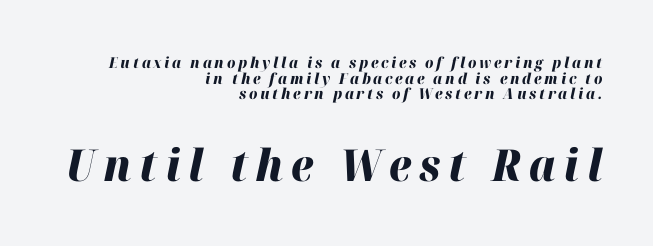
The line-height multiplier appears low, near solid setting. The typesetting leans heavy: a genuine bold. Lines of text with bare space underneath. A typesetter would call this proportional, since set widths differ per character.
